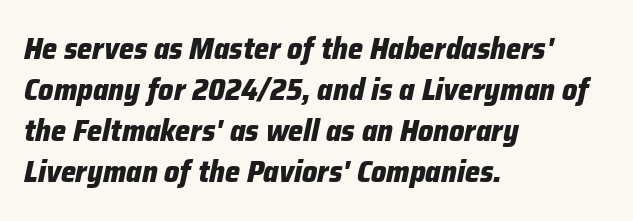
The image shows 30 px heavy type, italic (leaning right); set left-aligned, normal line spacing (1.37x), normal letter spacing, not underlined; low stroke contrast and a medium x-height.
